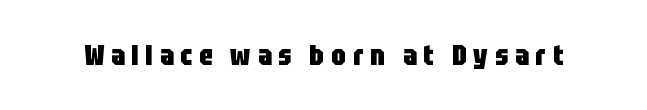
{"serif": "no", "italic": "no", "bold": "yes", "weight": "heavy", "width": "condensed", "stroke_contrast": "low", "x_height": "large", "monospaced": "no", "underline": "no", "letter_spacing": "wide", "letter_spacing_em": 0.23, "glyph_px": 29}
